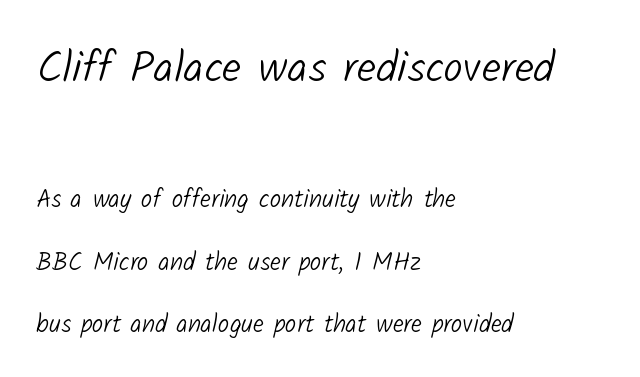
{"serif": "no", "bold": "no", "weight": "light", "width": "normal", "stroke_contrast": "low", "x_height": "medium", "monospaced": "no", "underline": "no", "align": "left", "line_spacing": "loose", "line_spacing_ratio": 2.5, "letter_spacing": "normal", "letter_spacing_em": 0.0, "larger_block": "first", "size_ratio": 1.76, "glyph_px": 44}
